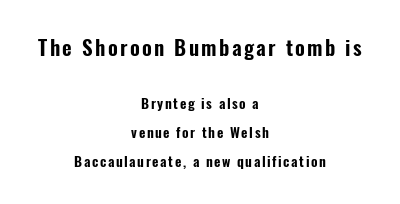
Q: Is the text italic (slanted)? A: No, it is upright.
Q: Is the text underlined? A: No.
Q: How is the paragraph aligned? A: Centered.
Q: Is the spacing between lines tight, normal or loose? A: Loose.
Q: Which block of text is set in a larger size, the first (top) or the second (bottom)? A: The first (top) one.
